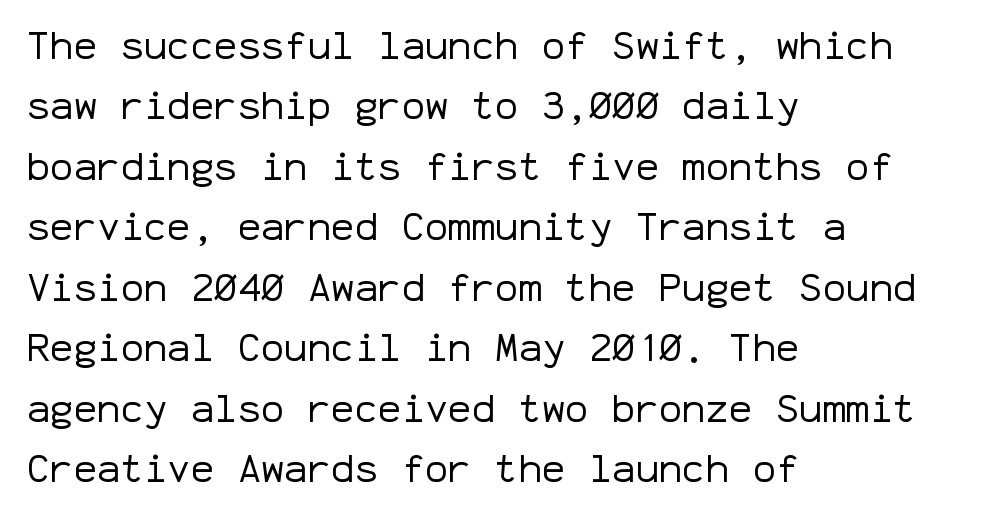
The image shows 39 px regular-weight sans-serif type, upright, monospaced; set left-aligned, normal line spacing (1.55x), normal letter spacing, not underlined; low stroke contrast and a medium x-height.
